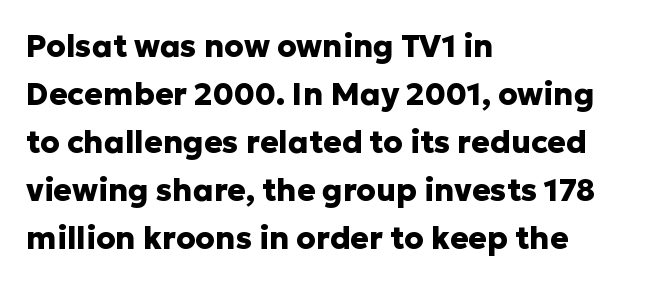
Does the lettering tilt? It doesn't — this is upright. A full-strength bold gives these letters their thick strokes. Any mark beneath the type? The region is blank. Does the type have serifs? No, each stem ends abruptly. Each line starts at the same left margin while the right side varies. No extra tracking has been applied to these lines.
